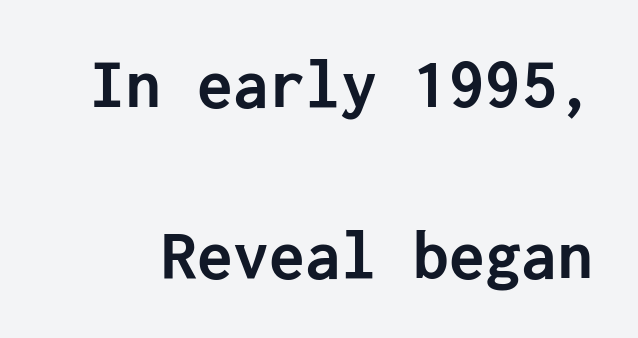
Q: Is the text bold? A: Yes.
Q: Is the text italic (slanted)? A: No, it is upright.
Q: Is the typeface a serif or a sans-serif typeface? A: Sans-serif.
Q: Is the text underlined? A: No.
Q: Is the spacing between letters normal or unusually wide? A: Normal.
Q: Is the spacing between lines tight, normal or loose? A: Loose.
Q: Width (condensed, normal, or wide)? A: Normal.
Q: Stroke contrast? A: Low.
Q: x-height? A: Medium.
